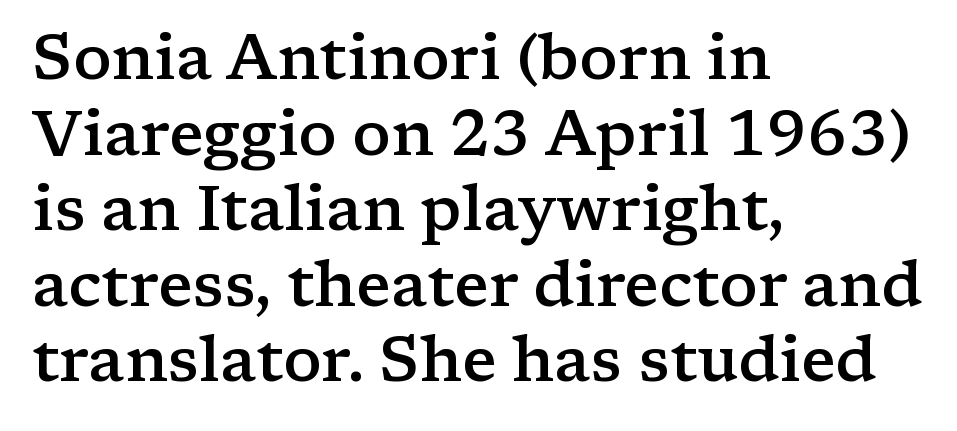
Here the glyphs are tracked normally, forming tight word shapes. Notice how the passage keeps a crisp vertical edge on the left only. It's the straight-up-and-down kind of type. The face used here is proportionally spaced, like ordinary book or web type.
